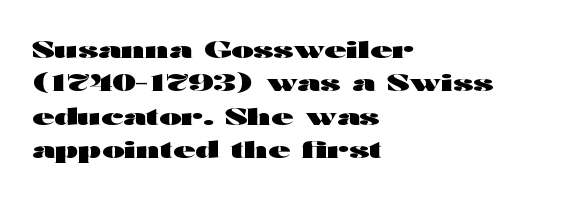
Q: Is the text bold? A: Yes.
Q: Is the text italic (slanted)? A: No, it is upright.
Q: Is the text underlined? A: No.
Q: How is the paragraph aligned? A: Left-aligned.
Q: Is the spacing between letters normal or unusually wide? A: Normal.
Q: Is the spacing between lines tight, normal or loose? A: Normal.
